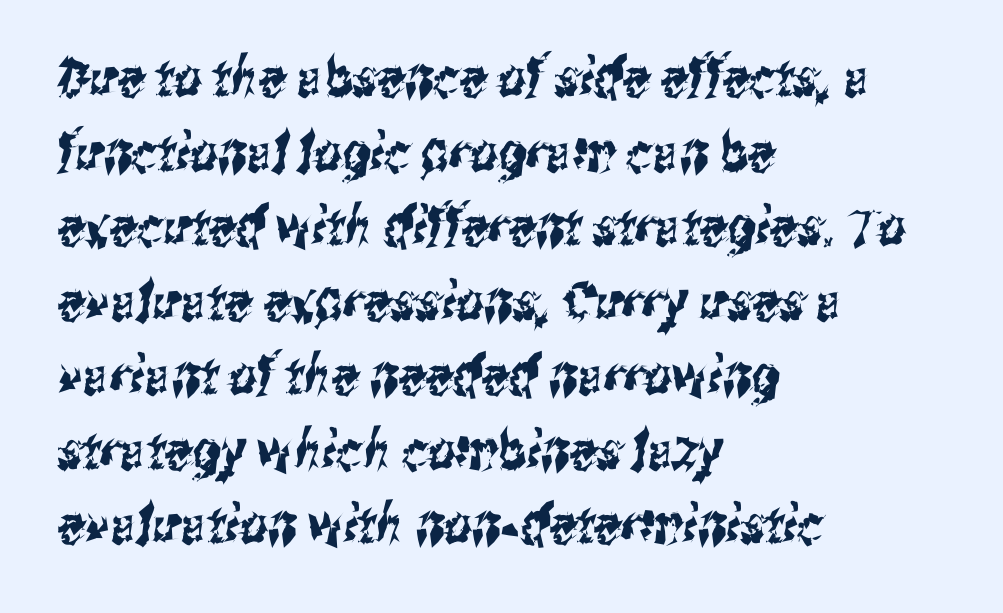
The passage shown is typed in a proportional face where columns would drift. Type style note: lacks serifs. This rendering uses left alignment, leaving the right contour irregular. Words float on clear page, feet unadorned. Letter spacing: default.
